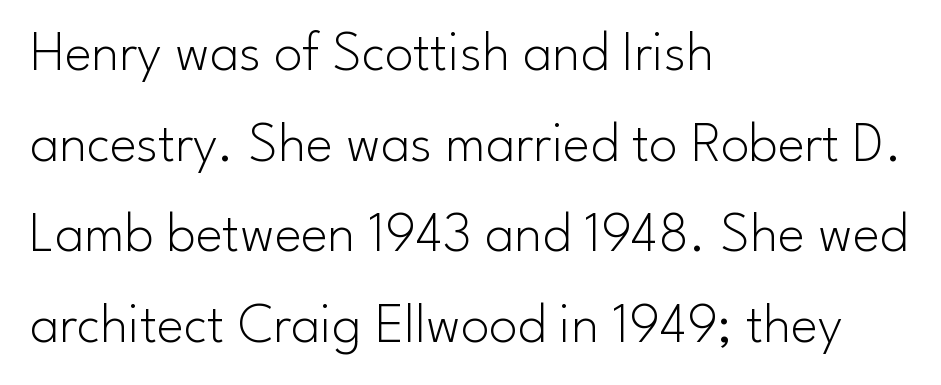
{"serif": "no", "italic": "no", "bold": "no", "weight": "light", "width": "normal", "stroke_contrast": "low", "x_height": "small", "monospaced": "no", "underline": "no", "align": "left", "line_spacing": "normal", "line_spacing_ratio": 1.59, "letter_spacing": "normal", "letter_spacing_em": 0.0, "glyph_px": 57}
